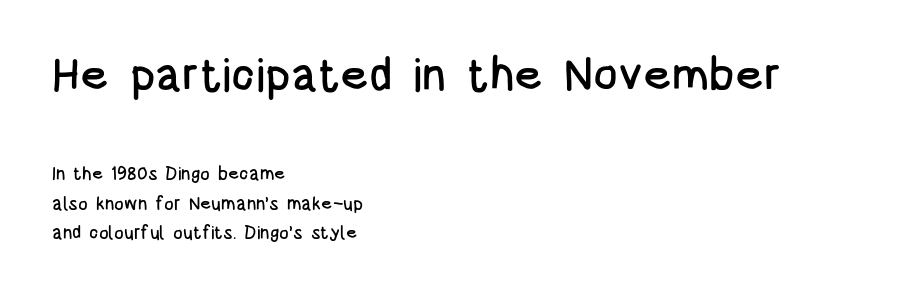
The image shows 46 px condensed sans-serif type, upright; set left-aligned, normal line spacing (1.64x), normal letter spacing, not underlined; the first (top) block is 2.56x larger; low stroke contrast and a large x-height.
